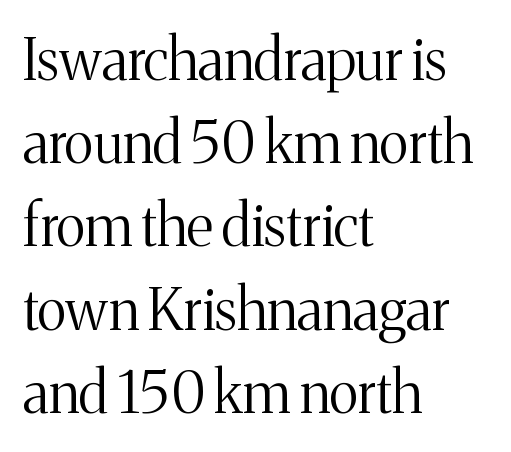
Q: Is the text bold? A: No.
Q: Is the text italic (slanted)? A: No, it is upright.
Q: Is the typeface a serif or a sans-serif typeface? A: Serif.
Q: Is the text underlined? A: No.
Q: How is the paragraph aligned? A: Left-aligned.
Q: Is the spacing between letters normal or unusually wide? A: Normal.
Q: Is the spacing between lines tight, normal or loose? A: Normal.
Q: Width (condensed, normal, or wide)? A: Normal.
Q: Stroke contrast? A: Medium.
Q: x-height? A: Medium.
Q: Monospaced? A: No.
